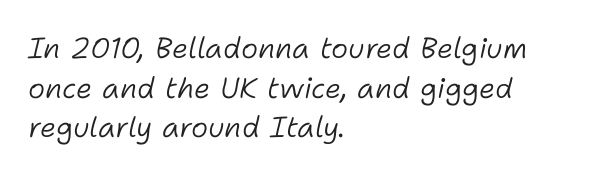
A typesetter would call this proportional, since set widths differ per character. The text carries the slant typical of an italic or oblique font. The line texture is even and compact thanks to regular tracking. No extra ink here — the face is not bold. Evenly set lines give the paragraph a standard silhouette. Where is the straight margin? On the left.
